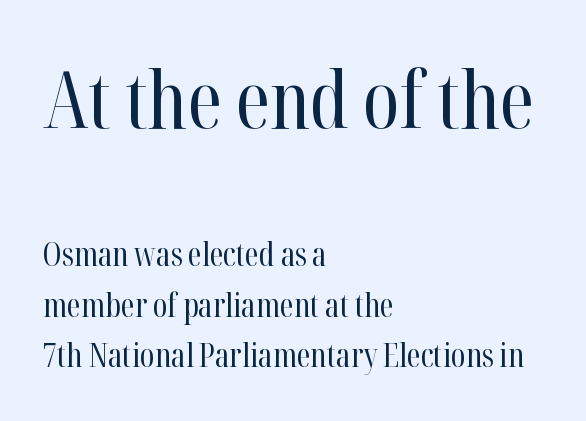
The image shows 79 px regular-weight, condensed serif type, upright; set left-aligned, normal line spacing (1.58x), normal letter spacing, not underlined; the first (top) block is 2.47x larger; high stroke contrast and a medium x-height.
